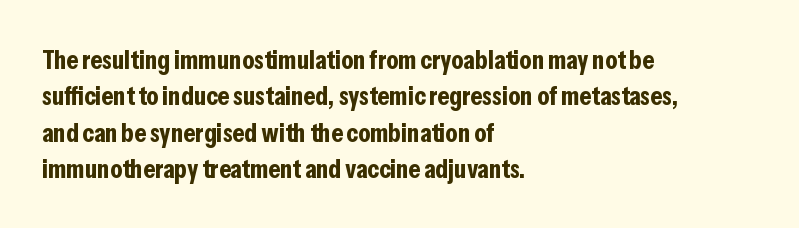
The lettering stays uniformly vertical, giving the passage a roman look. Letters rest on an invisible, unmarked baseline. This block has exactly the height ordinary leading produces. Spacing between characters is what you'd get straight out of the box. Notice how thick the strokes are: this is what a full bold looks like.
